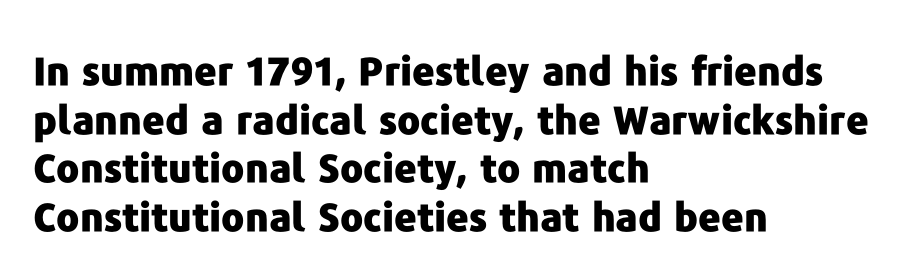
The image shows 39 px heavy sans-serif type, upright; set left-aligned, normal line spacing (1.25x), normal letter spacing, not underlined; low stroke contrast and a medium x-height.
